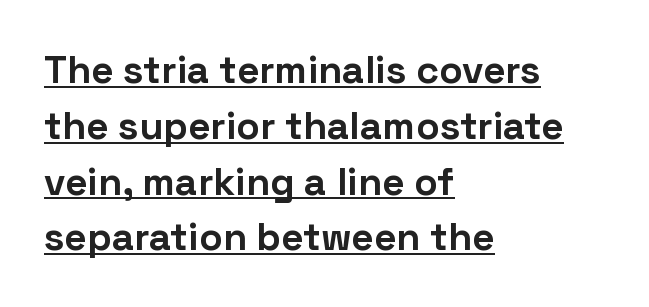
These lines are rendered in a variable-pitch font. Check where the strokes stop: nothing finishes them off — pure sans. Tall strokes in this sample are plumb rather than angled. Typesetter's note: full bold, strokes at maximum text heaviness.
